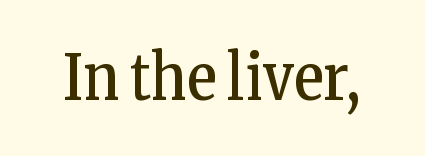
The image shows 63 px regular-weight, condensed serif type, upright; set normal letter spacing, not underlined; low stroke contrast and a medium x-height.
